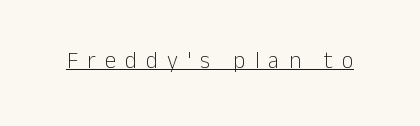
The image shows 23 px text type, upright; set unusually wide letter spacing (+0.4 em), underlined.
